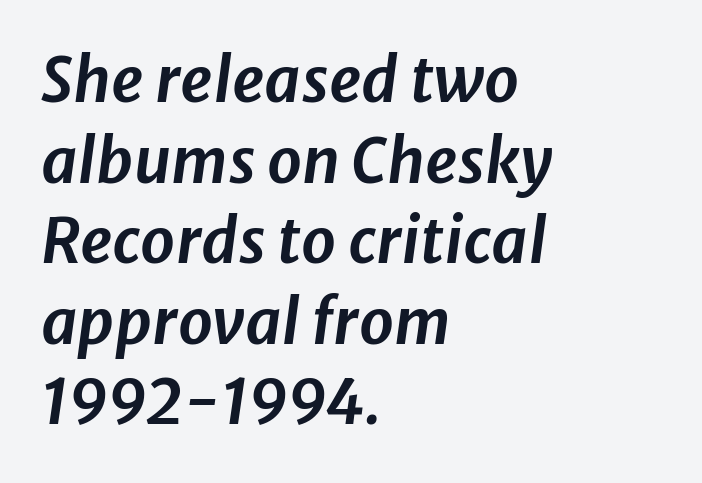
All the whitespace from short lines collects on the right. Evenly set lines give the paragraph a standard silhouette. Caption: standard tracking, unaltered. Lines of text with bare space underneath. The lettering tilts uniformly, giving the passage an italic look. Looks like regular typesetting: each glyph gets only the width it needs.
